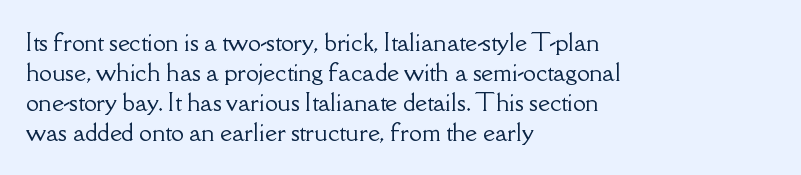
The ragged edge is on the right, which tells us the setting is flush left. What's the leading like? Ordinary, nothing unusual. Posture: straight, roman, zero tilt. The face used here is rendered with its standard letterfit. Letters rest on an invisible, unmarked baseline.
